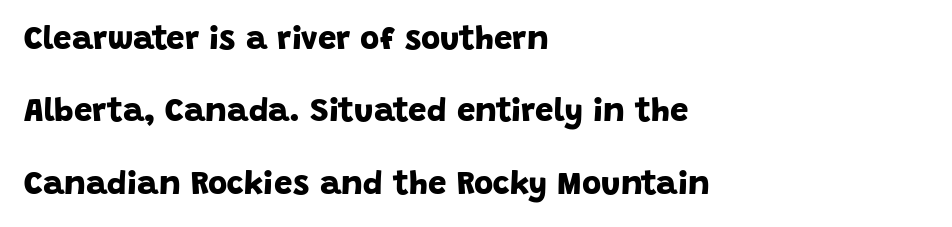
Q: Is the text bold? A: Yes.
Q: Is the typeface a serif or a sans-serif typeface? A: Sans-serif.
Q: Is the text underlined? A: No.
Q: How is the paragraph aligned? A: Left-aligned.
Q: Is the spacing between letters normal or unusually wide? A: Normal.
Q: Is the spacing between lines tight, normal or loose? A: Loose.
Q: Width (condensed, normal, or wide)? A: Normal.
Q: Stroke contrast? A: Low.
Q: x-height? A: Large.
Q: Monospaced? A: No.
